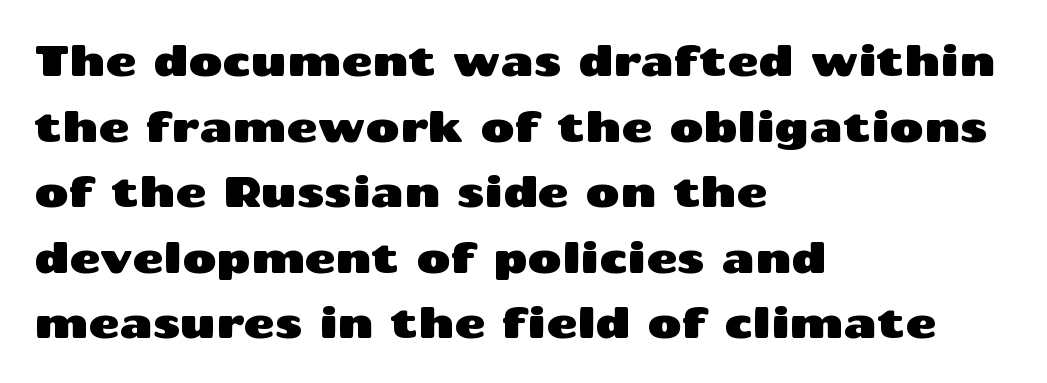
A classic flush-left, rag-right setting is used for this passage. This is sans-serif lettering, the kind often seen on screens and signage. Compared with typical paragraphs, the rows here are spaced about the same. In terms of posture, this sample is upright.
